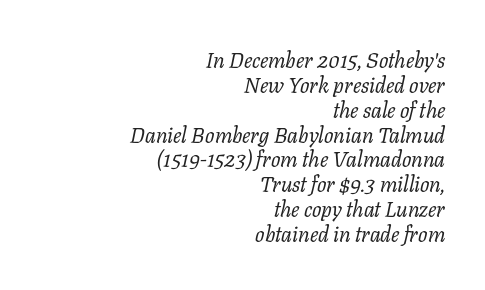
The image shows 22 px text type, italic (leaning right); set right-aligned, tight line spacing (1.13x), normal letter spacing, not underlined.
